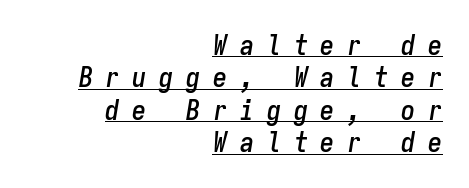
{"italic": "yes", "lean": "right", "slant_degrees": 9, "width": "condensed", "stroke_contrast": "low", "x_height": "medium", "monospaced": "yes", "underline": "yes", "align": "right", "line_spacing_ratio": 1.16, "letter_spacing": "wide", "letter_spacing_em": 0.46, "glyph_px": 28}
